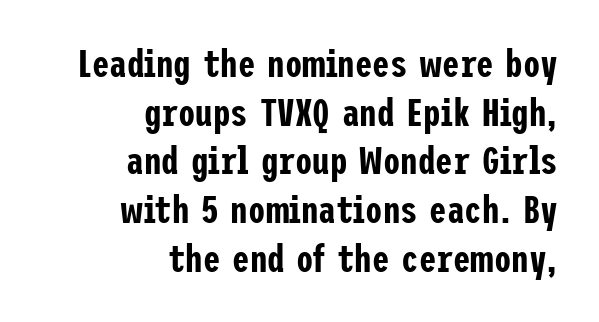
Q: Is the text italic (slanted)? A: No, it is upright.
Q: Is the typeface a serif or a sans-serif typeface? A: Sans-serif.
Q: Is the text underlined? A: No.
Q: How is the paragraph aligned? A: Right-aligned.
Q: Is the spacing between letters normal or unusually wide? A: Normal.
Q: Is the spacing between lines tight, normal or loose? A: Normal.
Q: Width (condensed, normal, or wide)? A: Condensed.
Q: Stroke contrast? A: Low.
Q: x-height? A: Medium.
